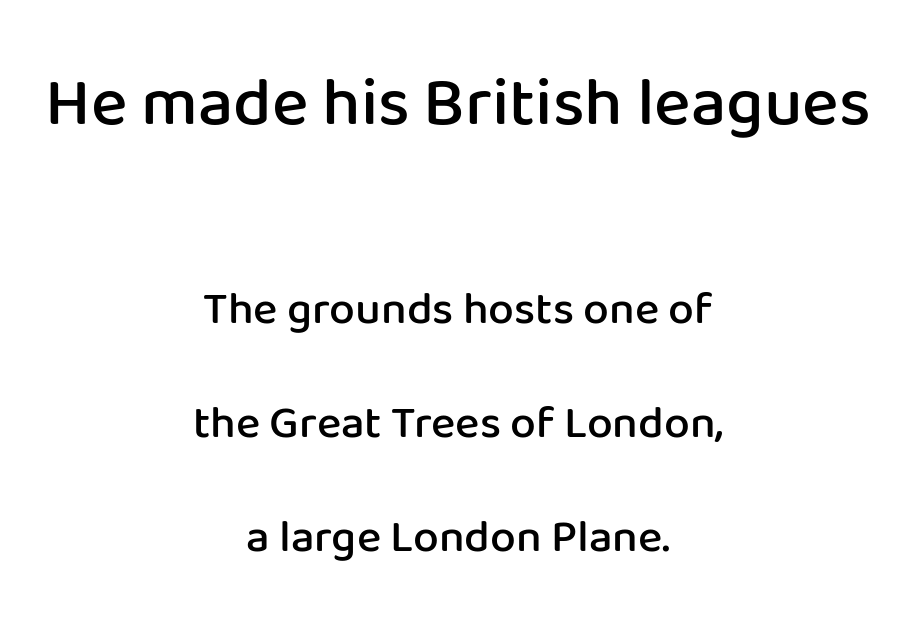
Does the copy run flush right? No — it is centered line by line. Rule under the text: the space is simply empty. Between these two stacked blocks, the higher one wins on size. Does the type have serifs? No, each stem ends abruptly. Heft: intermediate — a semibold. Does the lettering tilt? It doesn't — this is upright.
